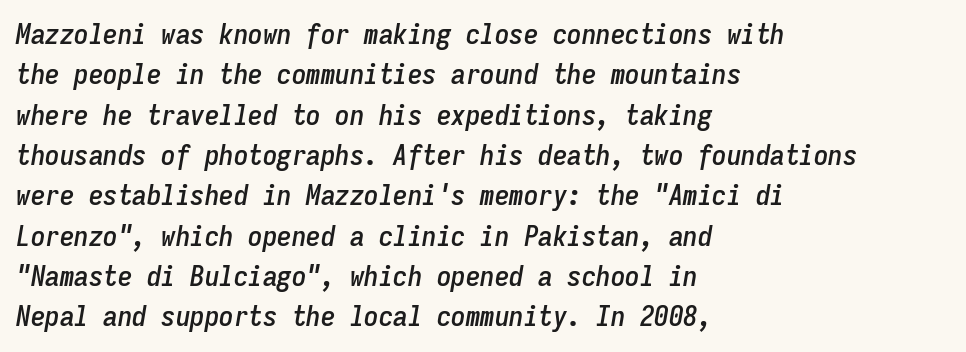
Notice how the stems are inclined rather than vertical — that's the hallmark of italics. Spacing verdict: monospaced, one width for all characters. The baseline area is clear. The block of text has a typical density, with ordinary space between rows. Horizontal alignment here is leftward, the default for most running prose.
